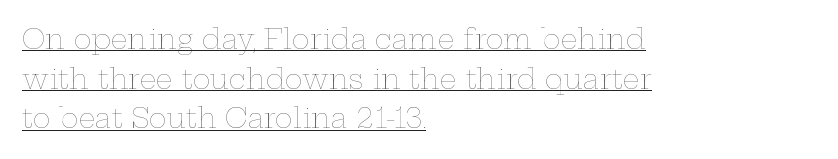
Teacher's note: observe the even left margin — that is flush-left alignment. Does the leading feel generous? No, just average. Notice how a bar underscores the lettering throughout. Compared with a typical body face, this is equally light or lighter still.
